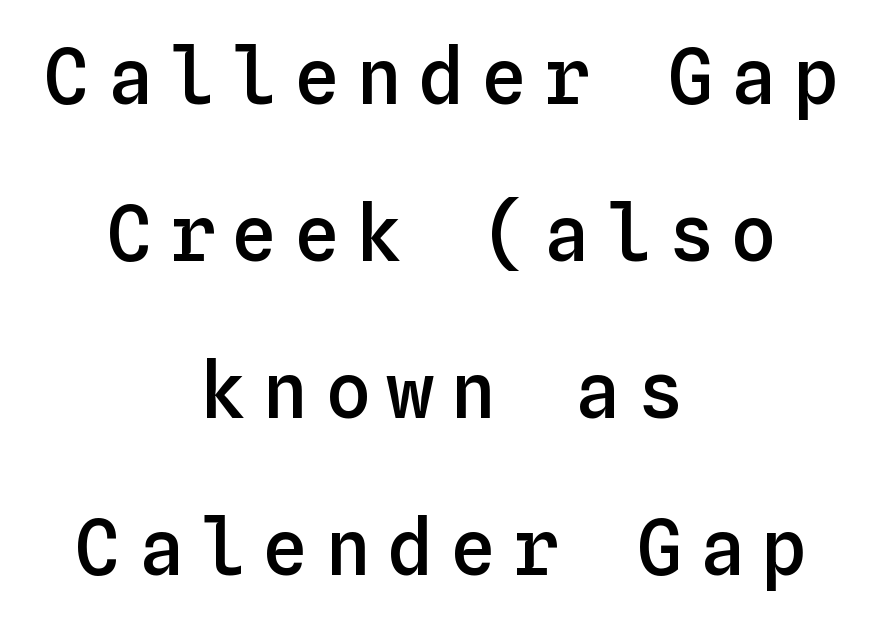
The image shows 77 px semibold type, upright, monospaced; set centered, loose line spacing (2.04x), unusually wide letter spacing (+0.21 em), not underlined; low stroke contrast and a medium x-height.
